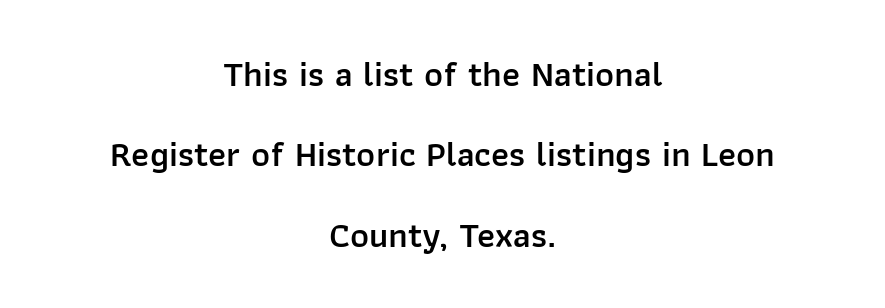
Q: Is the text bold? A: Semi-bold.
Q: Is the text italic (slanted)? A: No, it is upright.
Q: Is the typeface a serif or a sans-serif typeface? A: Sans-serif.
Q: Is the text underlined? A: No.
Q: How is the paragraph aligned? A: Centered.
Q: Is the spacing between letters normal or unusually wide? A: Normal.
Q: Is the spacing between lines tight, normal or loose? A: Loose.
Q: Width (condensed, normal, or wide)? A: Normal.
Q: Stroke contrast? A: Low.
Q: x-height? A: Medium.
Q: Monospaced? A: No.
